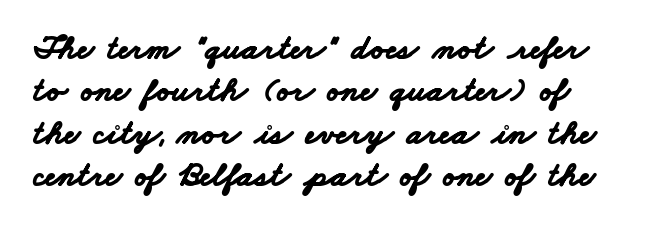
Q: Is the text bold? A: Yes.
Q: Is the typeface a serif or a sans-serif typeface? A: Sans-serif.
Q: Is the text underlined? A: No.
Q: Is the spacing between letters normal or unusually wide? A: Normal.
Q: Width (condensed, normal, or wide)? A: Wide.
Q: Stroke contrast? A: Low.
Q: x-height? A: Small.
Q: Monospaced? A: No.
